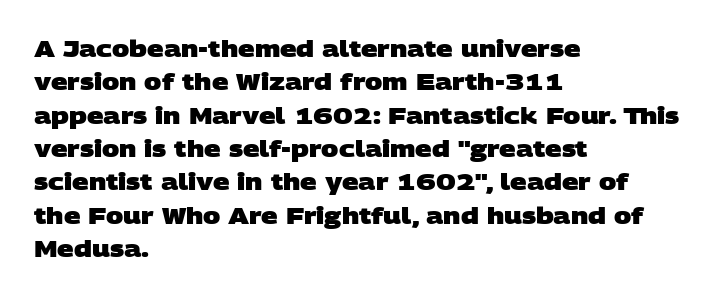
{"bold": "yes", "underline": "no", "align": "left", "line_spacing": "normal", "line_spacing_ratio": 1.45, "letter_spacing": "normal", "letter_spacing_em": 0.0, "glyph_px": 23}
